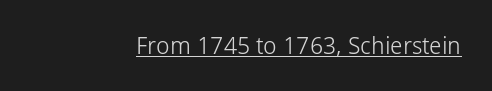
{"italic": "no", "bold": "no", "underline": "yes", "letter_spacing": "normal", "letter_spacing_em": 0.0, "glyph_px": 24}
